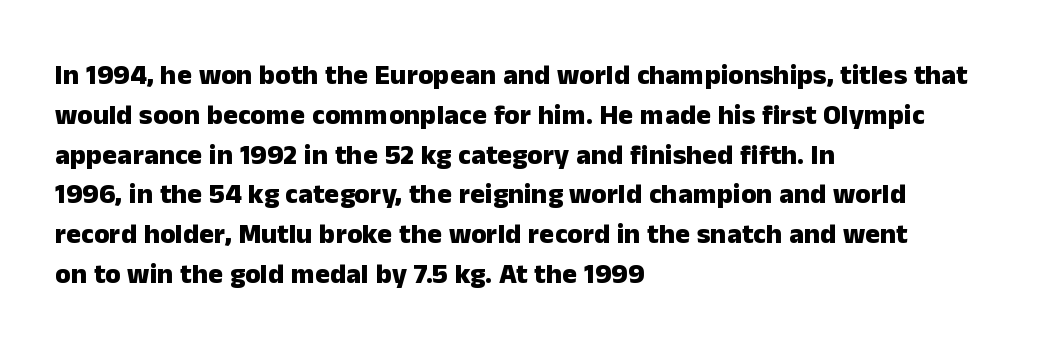
{"serif": "no", "italic": "no", "bold": "yes", "weight": "heavy", "width": "normal", "stroke_contrast": "low", "x_height": "medium", "monospaced": "no", "underline": "no", "align": "left", "line_spacing": "normal", "line_spacing_ratio": 1.42, "letter_spacing": "normal", "letter_spacing_em": 0.0, "glyph_px": 28}
